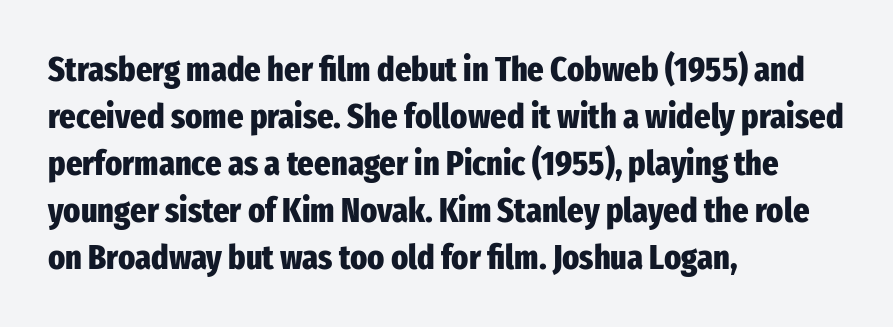
The image shows 35 px heavy, condensed sans-serif type, upright; set left-aligned, normal line spacing (1.34x), normal letter spacing, not underlined; low stroke contrast and a medium x-height.
